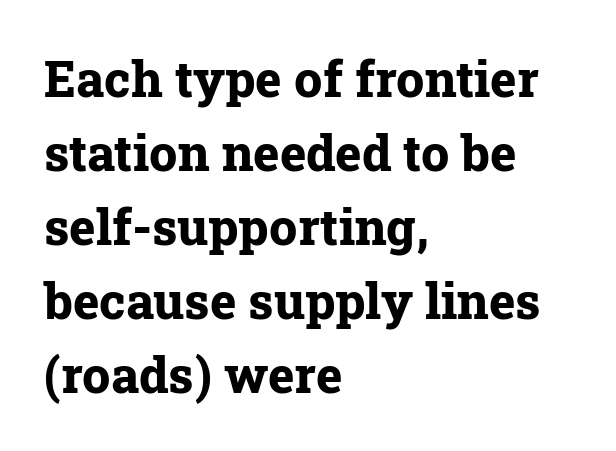
Q: Is the text bold? A: Yes.
Q: Is the text italic (slanted)? A: No, it is upright.
Q: Is the typeface a serif or a sans-serif typeface? A: Serif.
Q: Is the text underlined? A: No.
Q: How is the paragraph aligned? A: Left-aligned.
Q: Is the spacing between letters normal or unusually wide? A: Normal.
Q: Is the spacing between lines tight, normal or loose? A: Normal.
Q: Width (condensed, normal, or wide)? A: Normal.
Q: Stroke contrast? A: Low.
Q: x-height? A: Medium.
Q: Monospaced? A: No.
